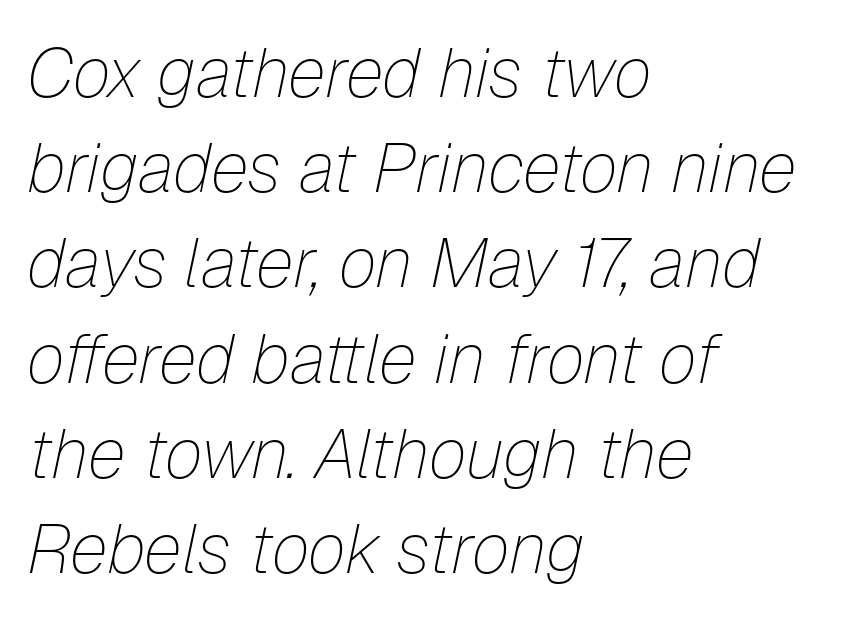
The image shows 69 px thin type, italic (leaning right); set left-aligned, normal line spacing (1.38x), normal letter spacing, not underlined; low stroke contrast and a medium x-height.
